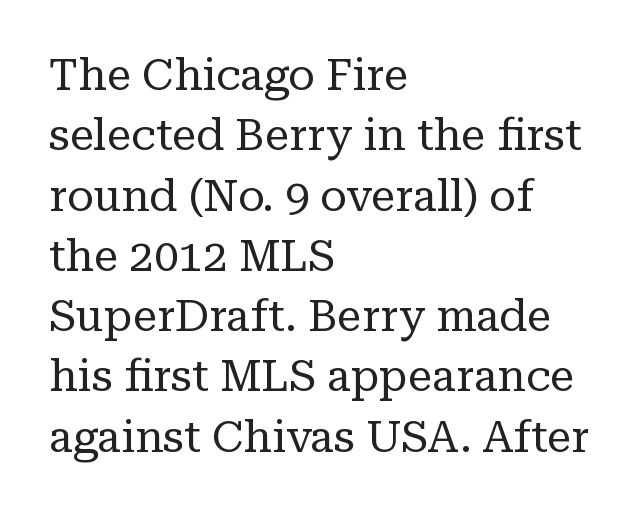
{"serif": "yes", "italic": "no", "bold": "no", "weight": "regular", "width": "normal", "stroke_contrast": "low", "x_height": "medium", "monospaced": "no", "underline": "no", "align": "left", "line_spacing": "normal", "line_spacing_ratio": 1.37, "letter_spacing": "normal", "letter_spacing_em": 0.0, "glyph_px": 44}
